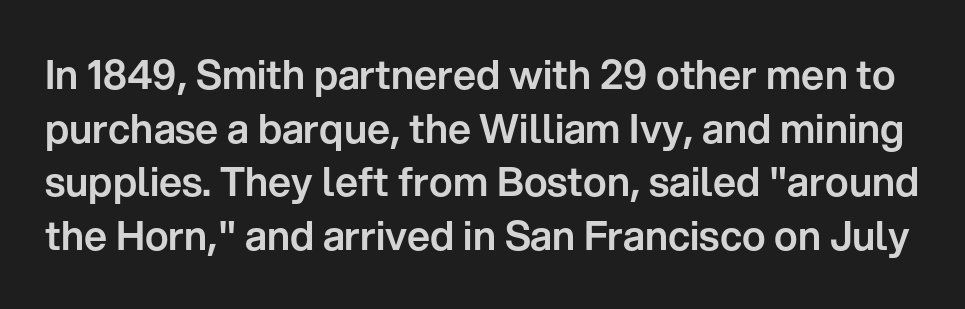
Q: Is the text italic (slanted)? A: No, it is upright.
Q: Is the typeface a serif or a sans-serif typeface? A: Sans-serif.
Q: Is the text underlined? A: No.
Q: Is the spacing between letters normal or unusually wide? A: Normal.
Q: Is the spacing between lines tight, normal or loose? A: Normal.
Q: Width (condensed, normal, or wide)? A: Normal.
Q: Stroke contrast? A: Low.
Q: x-height? A: Medium.
Q: Monospaced? A: No.
